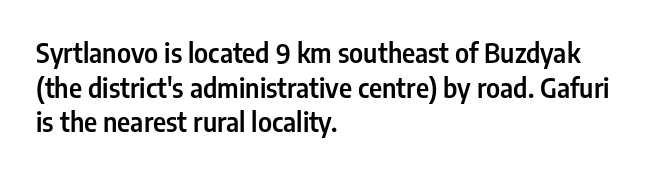
{"italic": "no", "underline": "no", "align": "left", "line_spacing": "normal", "line_spacing_ratio": 1.33, "letter_spacing": "normal", "letter_spacing_em": 0.0, "glyph_px": 26}
